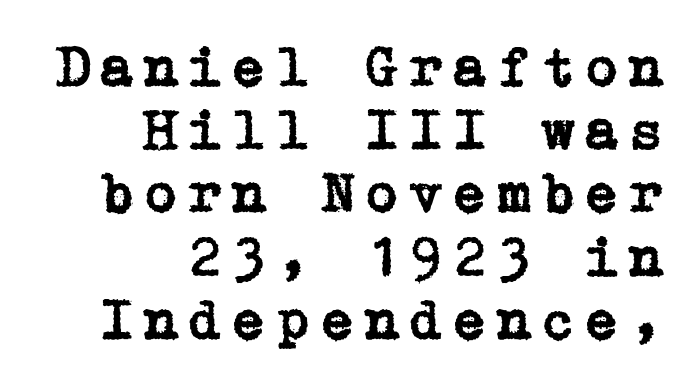
No word sits above an underline. Which margin do the lines hug? The right one — the left edge is uneven. No italicization has been applied; the sample stays upright. In terms of letterform style, serifs are clearly present. Interline gaps are noticeably narrow in this sample.
